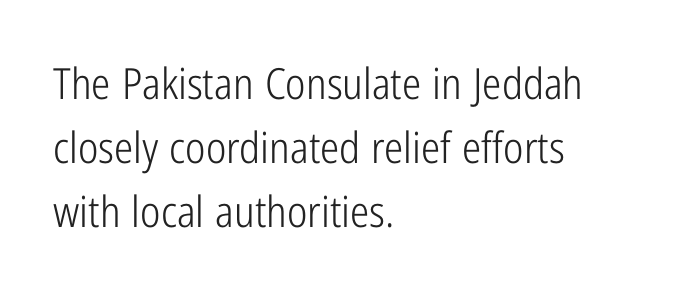
{"serif": "no", "italic": "no", "bold": "no", "weight": "light", "width": "condensed", "stroke_contrast": "low", "x_height": "medium", "monospaced": "no", "underline": "no", "align": "left", "line_spacing": "normal", "line_spacing_ratio": 1.49, "letter_spacing": "normal", "letter_spacing_em": 0.0, "glyph_px": 43}
